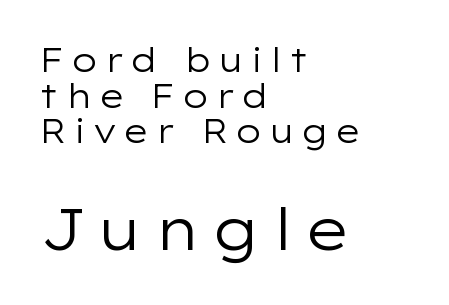
Q: Is the text bold? A: No.
Q: Is the text italic (slanted)? A: No, it is upright.
Q: Is the typeface a serif or a sans-serif typeface? A: Sans-serif.
Q: Is the text underlined? A: No.
Q: How is the paragraph aligned? A: Left-aligned.
Q: Is the spacing between lines tight, normal or loose? A: Tight.
Q: Which block of text is set in a larger size, the first (top) or the second (bottom)? A: The second (bottom) one.
Q: Width (condensed, normal, or wide)? A: Wide.
Q: Stroke contrast? A: Low.
Q: x-height? A: Medium.
Q: Monospaced? A: No.
